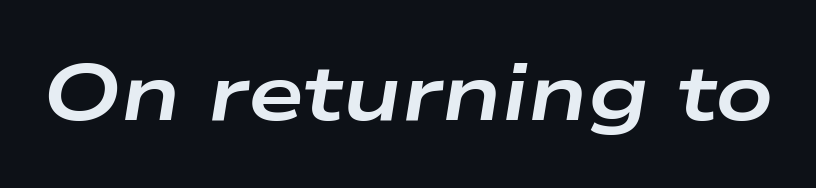
{"italic": "yes", "lean": "right", "slant_degrees": 9, "bold": "yes", "weight": "bold", "width": "wide", "stroke_contrast": "low", "x_height": "medium", "monospaced": "no", "underline": "no", "letter_spacing": "normal", "letter_spacing_em": 0.0, "glyph_px": 80}
